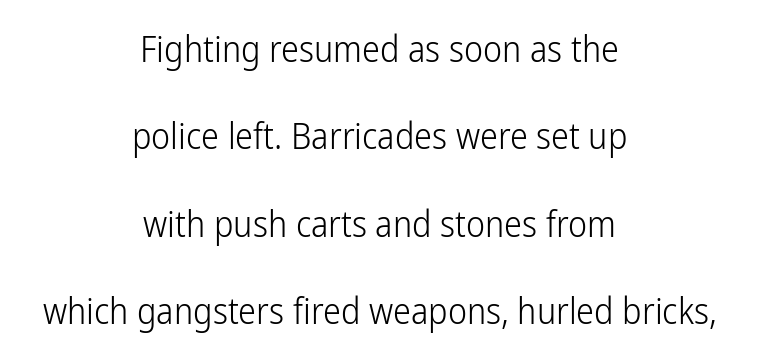
The image shows 36 px light, condensed sans-serif type, upright; set centered, loose line spacing (2.43x), normal letter spacing, not underlined; low stroke contrast and a medium x-height.
